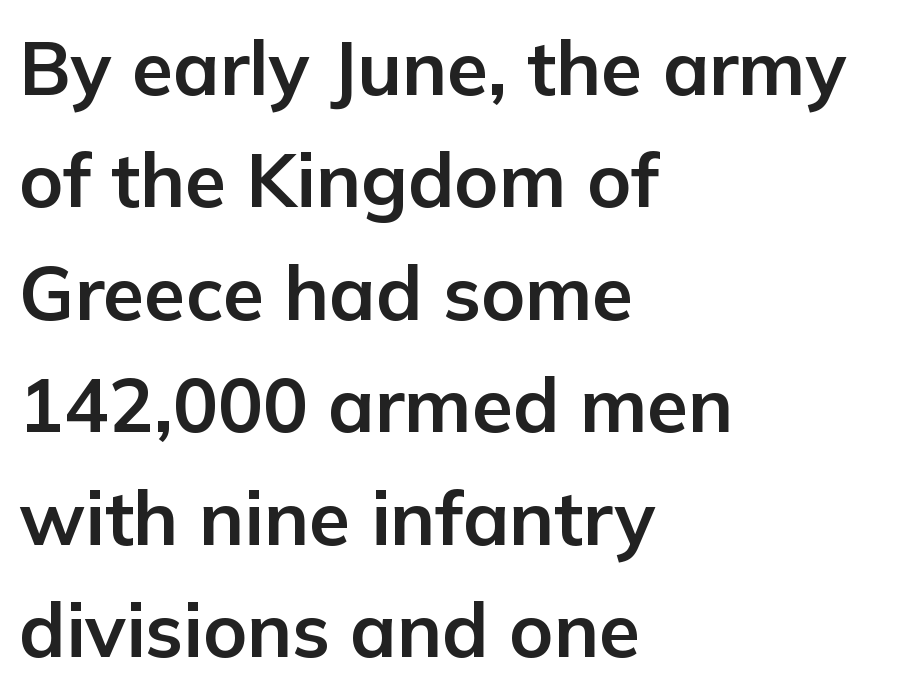
The font's upright variant was chosen for this text. Think of a printed novel: that variable character pitch is what you see here. The text was rendered using a sans face with plain stroke endings. A bare baseline throughout the passage. Which margin do the lines hug? The left one — the right edge is uneven. The leading is moderate, giving the passage an even texture.
